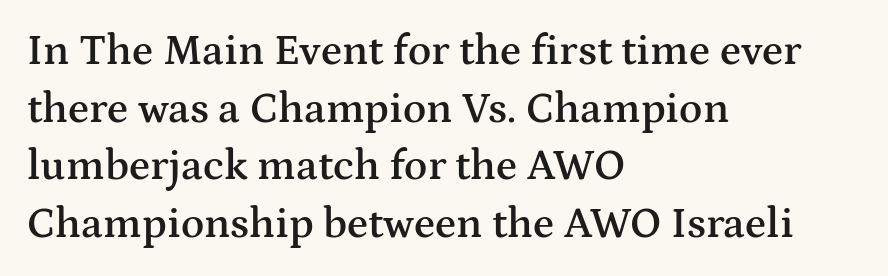
{"serif": "yes", "italic": "no", "bold": "semi", "weight": "semibold", "width": "wide", "stroke_contrast": "medium", "x_height": "medium", "monospaced": "no", "underline": "no", "align": "left", "line_spacing": "normal", "line_spacing_ratio": 1.34, "letter_spacing": "normal", "letter_spacing_em": 0.0, "glyph_px": 43}
